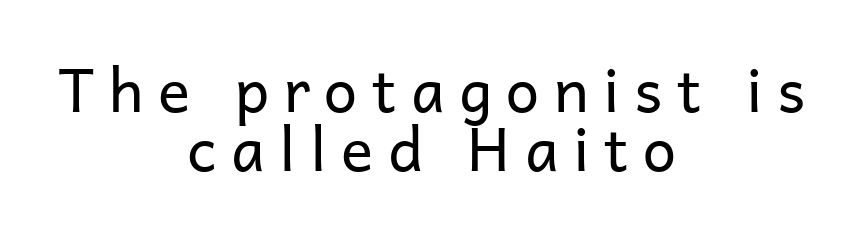
Q: Is the text bold? A: No.
Q: Is the text italic (slanted)? A: No, it is upright.
Q: Is the typeface a serif or a sans-serif typeface? A: Sans-serif.
Q: Is the text underlined? A: No.
Q: How is the paragraph aligned? A: Centered.
Q: Is the spacing between letters normal or unusually wide? A: Unusually wide.
Q: Is the spacing between lines tight, normal or loose? A: Tight.
Q: Width (condensed, normal, or wide)? A: Normal.
Q: Stroke contrast? A: Low.
Q: x-height? A: Medium.
Q: Monospaced? A: No.
